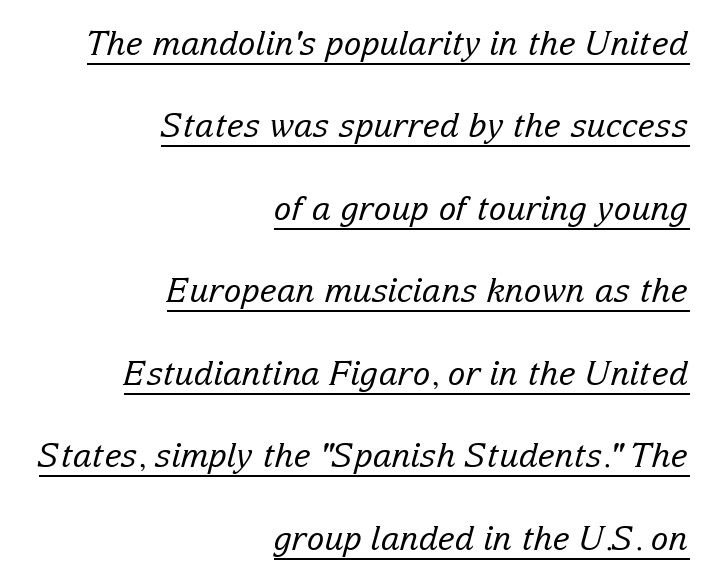
Q: Is the text bold? A: No.
Q: Is the text italic (slanted)? A: Yes, it leans right by about 15 degrees.
Q: Is the typeface a serif or a sans-serif typeface? A: Serif.
Q: Is the text underlined? A: Yes.
Q: How is the paragraph aligned? A: Right-aligned.
Q: Is the spacing between letters normal or unusually wide? A: Normal.
Q: Is the spacing between lines tight, normal or loose? A: Loose.
Q: Width (condensed, normal, or wide)? A: Normal.
Q: Stroke contrast? A: Low.
Q: x-height? A: Medium.
Q: Monospaced? A: No.
